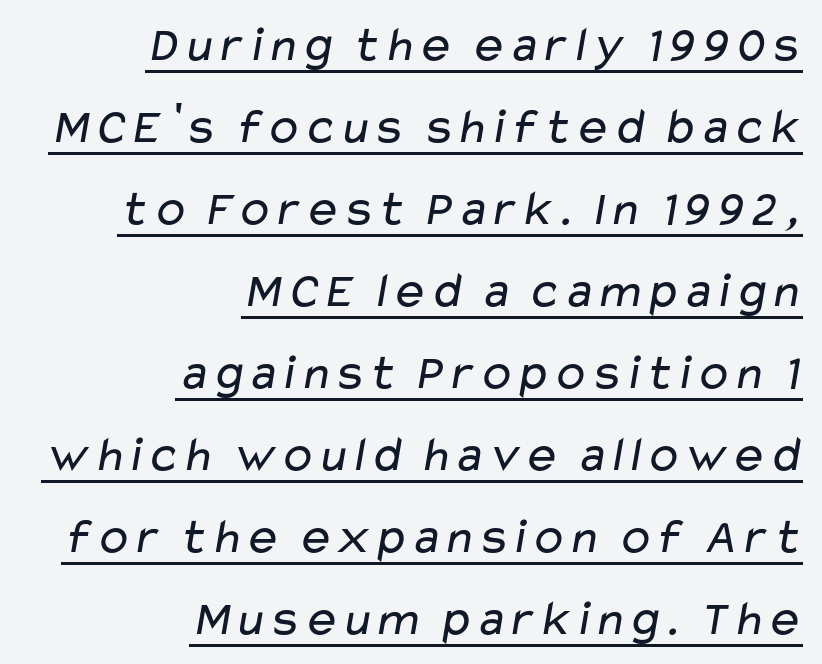
{"serif": "no", "bold": "no", "weight": "regular", "width": "wide", "stroke_contrast": "low", "x_height": "medium", "monospaced": "no", "underline": "yes", "align": "right", "line_spacing": "normal", "line_spacing_ratio": 1.64, "letter_spacing": "normal", "letter_spacing_em": 0.0, "glyph_px": 50}
